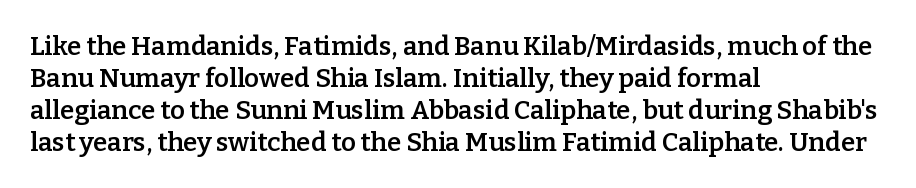
The image shows 26 px text type, upright; set left-aligned, line spacing 1.23x, normal letter spacing, not underlined.
